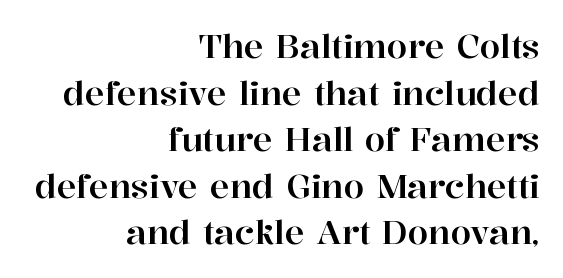
The image shows 33 px serif type, upright; set right-aligned, normal line spacing (1.41x), normal letter spacing, not underlined; high stroke contrast and a medium x-height.
